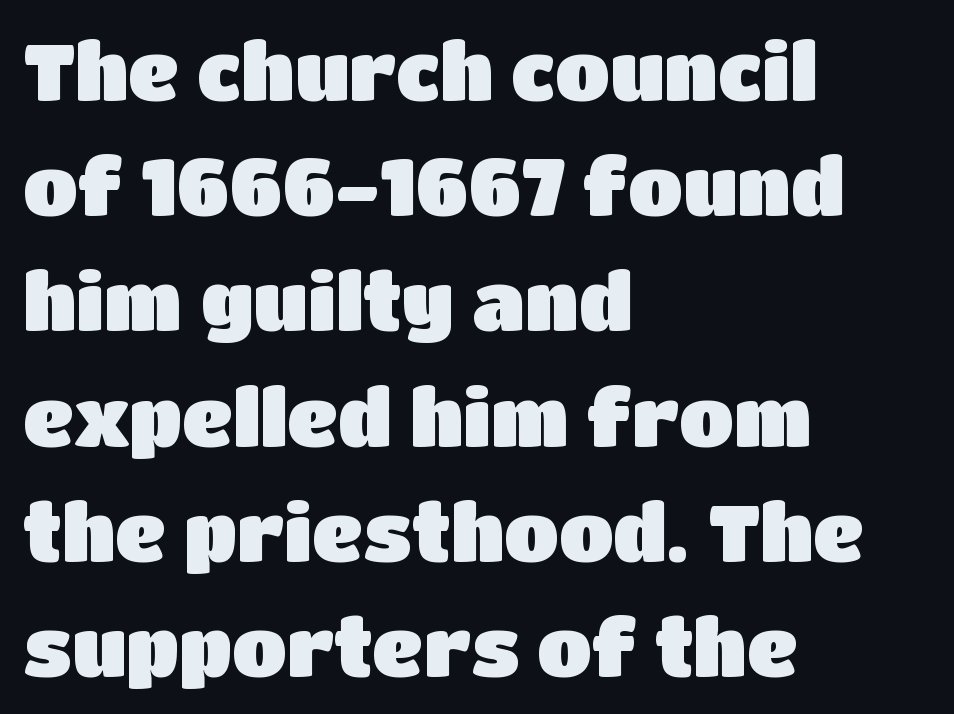
Short and long lines alike share a common starting point at left. Examine the stroke ends and you'll find no serifs. Posture: upright roman. Notice how descenders clear the ascenders below comfortably — that's standard leading.
